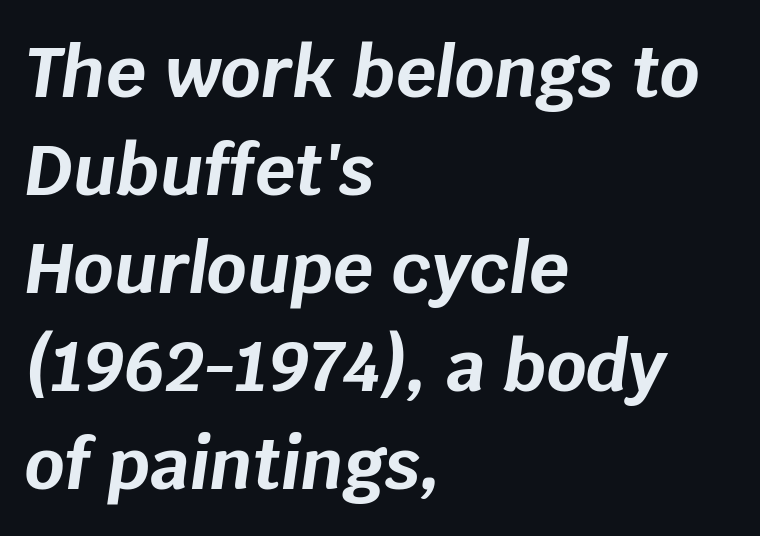
{"italic": "yes", "lean": "right", "slant_degrees": 8, "bold": "yes", "weight": "bold", "width": "normal", "stroke_contrast": "low", "x_height": "large", "monospaced": "no", "underline": "no", "align": "left", "line_spacing": "normal", "line_spacing_ratio": 1.4, "letter_spacing": "normal", "letter_spacing_em": 0.0, "glyph_px": 70}
